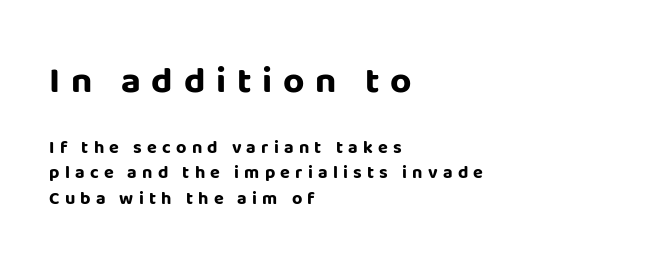
How are the letters spaced? Widely, with obvious added tracking. I'd describe the lettering as bold — thick and assertive. Plain, unruled lines of type. The letters stand straight up with perfectly vertical stems. Whoever set this made the first block the dominant, larger element. All the whitespace from short lines collects on the right.
